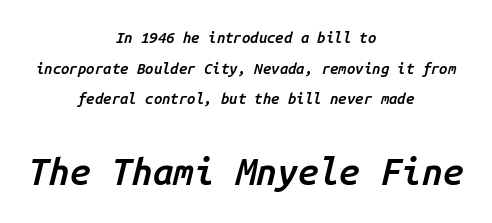
Q: Is the text bold? A: Semi-bold.
Q: Is the text italic (slanted)? A: Yes, it leans right by about 14 degrees.
Q: Is the text underlined? A: No.
Q: How is the paragraph aligned? A: Centered.
Q: Is the spacing between letters normal or unusually wide? A: Normal.
Q: Is the spacing between lines tight, normal or loose? A: Loose.
Q: Which block of text is set in a larger size, the first (top) or the second (bottom)? A: The second (bottom) one.
Q: Width (condensed, normal, or wide)? A: Normal.
Q: Stroke contrast? A: Low.
Q: x-height? A: Medium.
Q: Monospaced? A: Yes.
